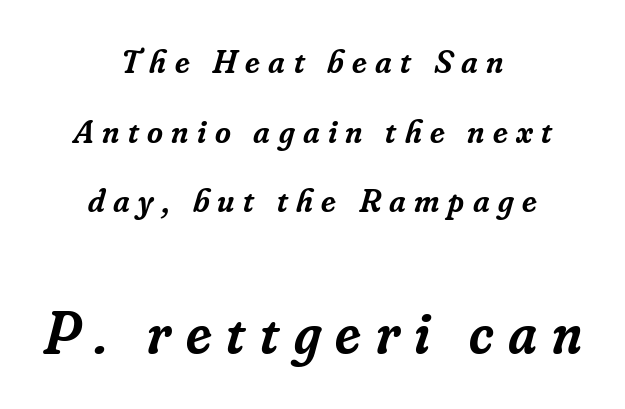
Q: Is the text bold? A: Semi-bold.
Q: Is the text italic (slanted)? A: Yes, it leans right by about 16 degrees.
Q: Is the typeface a serif or a sans-serif typeface? A: Serif.
Q: Is the text underlined? A: No.
Q: How is the paragraph aligned? A: Centered.
Q: Is the spacing between letters normal or unusually wide? A: Unusually wide.
Q: Is the spacing between lines tight, normal or loose? A: Loose.
Q: Which block of text is set in a larger size, the first (top) or the second (bottom)? A: The second (bottom) one.
Q: Width (condensed, normal, or wide)? A: Normal.
Q: Stroke contrast? A: Low.
Q: x-height? A: Small.
Q: Monospaced? A: No.
